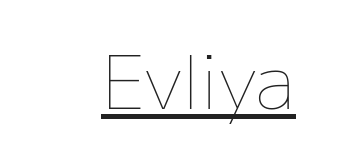
The image shows 73 px thin type, upright; set normal letter spacing, underlined; low stroke contrast and a medium x-height.
